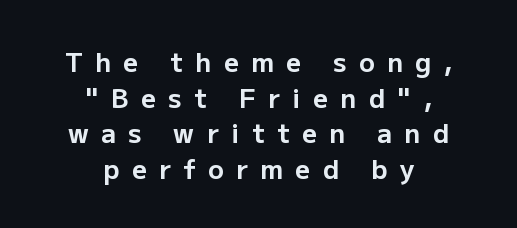
The image shows 26 px bold type, upright; set centered, normal line spacing (1.37x), unusually wide letter spacing (+0.48 em), not underlined.
